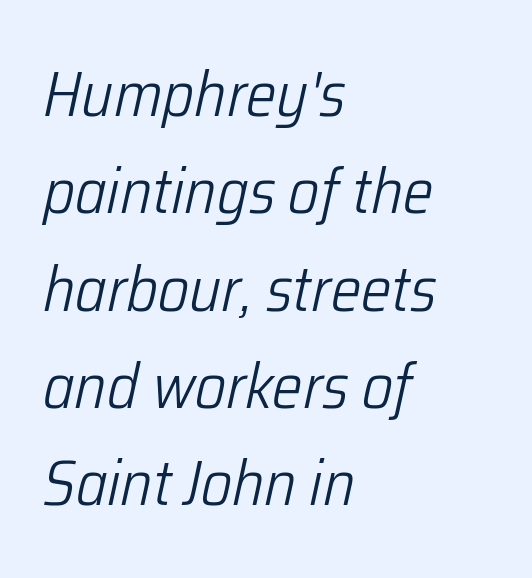
{"italic": "yes", "lean": "right", "slant_degrees": 12, "bold": "no", "weight": "light", "width": "condensed", "stroke_contrast": "low", "x_height": "medium", "monospaced": "no", "underline": "no", "align": "left", "line_spacing": "normal", "line_spacing_ratio": 1.52, "letter_spacing": "normal", "letter_spacing_em": 0.0, "glyph_px": 64}
